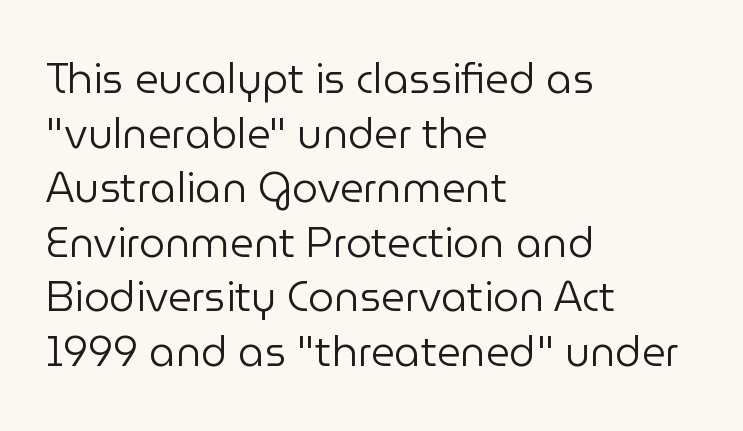
The image shows 41 px regular-weight sans-serif type, upright; set left-aligned, normal line spacing (1.33x), normal letter spacing, not underlined; low stroke contrast and a medium x-height.
